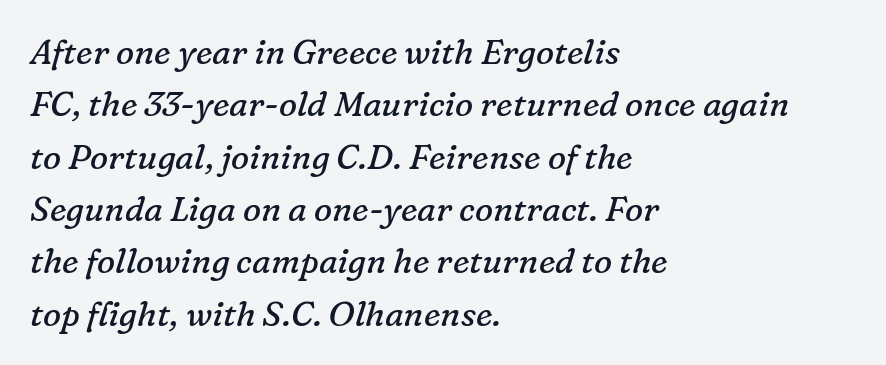
Q: Is the text bold? A: No.
Q: Is the text italic (slanted)? A: Yes, it leans right by about 16 degrees.
Q: Is the typeface a serif or a sans-serif typeface? A: Serif.
Q: Is the text underlined? A: No.
Q: How is the paragraph aligned? A: Left-aligned.
Q: Is the spacing between letters normal or unusually wide? A: Normal.
Q: Is the spacing between lines tight, normal or loose? A: Normal.
Q: Width (condensed, normal, or wide)? A: Normal.
Q: Stroke contrast? A: Low.
Q: x-height? A: Medium.
Q: Monospaced? A: No.
